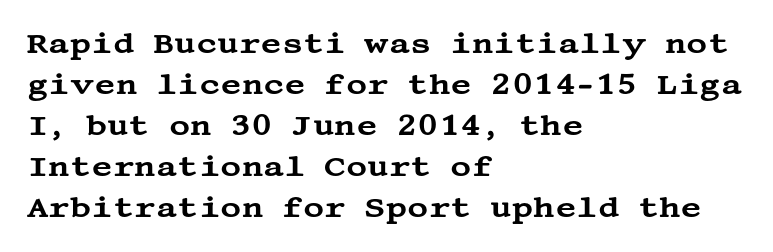
Regular leading. Honestly, the letter spacing is just normal — you wouldn't notice it. These lines stack with their left ends in a neat column. Typographically, this falls in the serif category. Unmarked baselines from the first word to the last.
